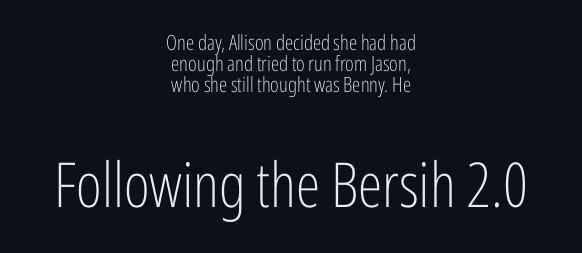
{"serif": "no", "italic": "no", "bold": "no", "weight": "light", "width": "condensed", "stroke_contrast": "low", "x_height": "medium", "monospaced": "no", "underline": "no", "align": "center", "line_spacing": "tight", "line_spacing_ratio": 1.0, "letter_spacing": "normal", "letter_spacing_em": 0.0, "larger_block": "second", "size_ratio": 2.95, "glyph_px": 62}
